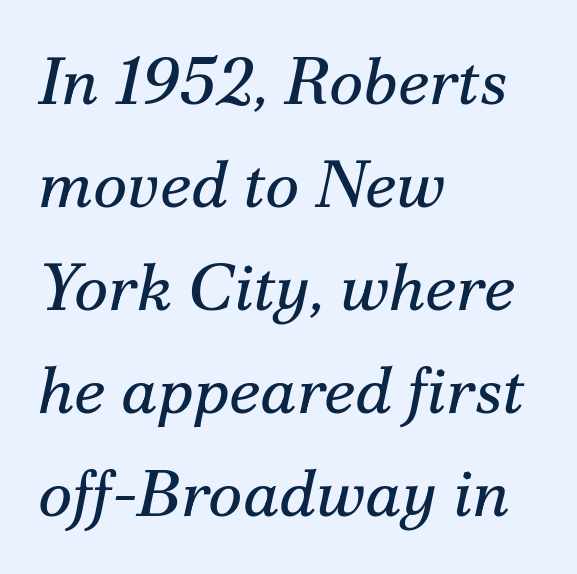
The image shows 66 px regular-weight serif type, italic (leaning right); set left-aligned, normal line spacing (1.56x), normal letter spacing, not underlined; medium stroke contrast and a small x-height.
